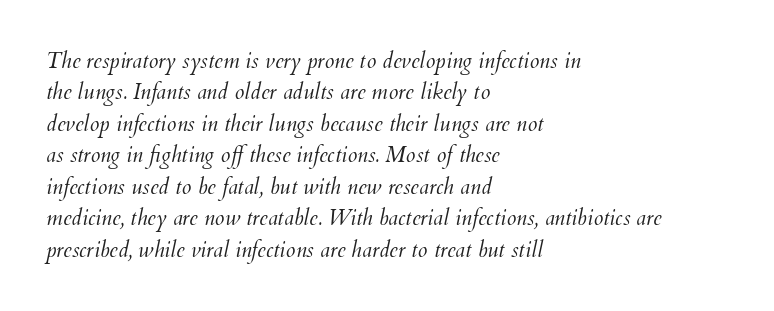
{"italic": "yes", "lean": "right", "slant_degrees": 12, "bold": "no", "underline": "no", "align": "left", "line_spacing": "normal", "line_spacing_ratio": 1.43, "letter_spacing": "normal", "letter_spacing_em": 0.0, "glyph_px": 22}
